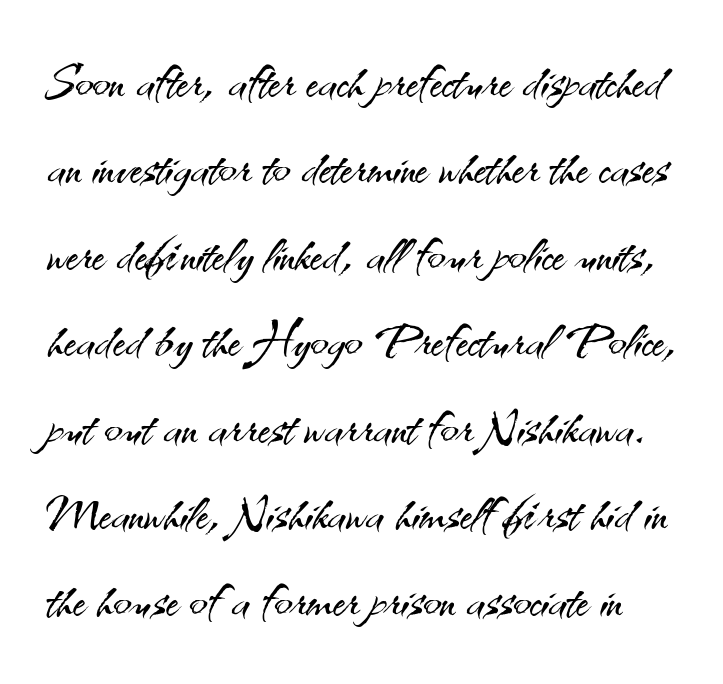
Standard letterfit; no display-style spreading of the glyphs. The rendering uses natural spacing where letterforms have individual widths. The face looks like a standard text weight, possibly lighter.
